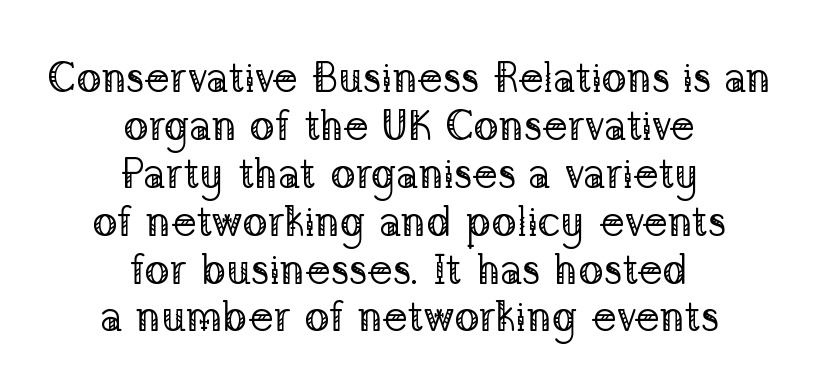
Q: Is the text bold? A: No.
Q: Is the text italic (slanted)? A: No, it is upright.
Q: Is the typeface a serif or a sans-serif typeface? A: Serif.
Q: Is the text underlined? A: No.
Q: How is the paragraph aligned? A: Centered.
Q: Is the spacing between letters normal or unusually wide? A: Normal.
Q: Is the spacing between lines tight, normal or loose? A: Tight.
Q: Width (condensed, normal, or wide)? A: Normal.
Q: Stroke contrast? A: Low.
Q: x-height? A: Medium.
Q: Monospaced? A: No.
